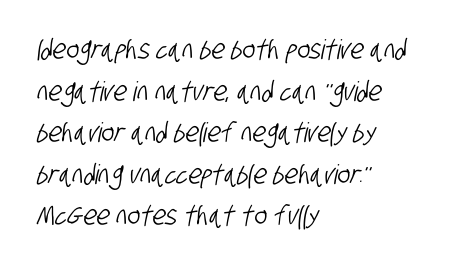
The image shows 27 px text type; set left-aligned, normal line spacing (1.54x), normal letter spacing, not underlined.
